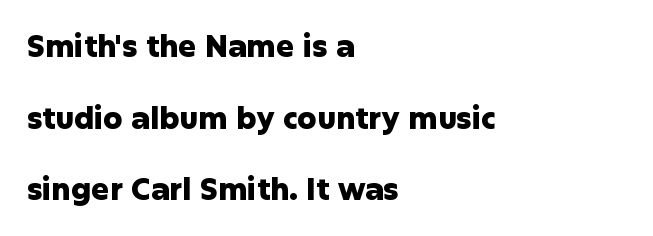
{"serif": "no", "italic": "no", "bold": "yes", "weight": "heavy", "width": "normal", "stroke_contrast": "low", "x_height": "medium", "monospaced": "no", "underline": "no", "align": "left", "line_spacing": "loose", "line_spacing_ratio": 2.39, "letter_spacing": "normal", "letter_spacing_em": 0.0, "glyph_px": 30}
